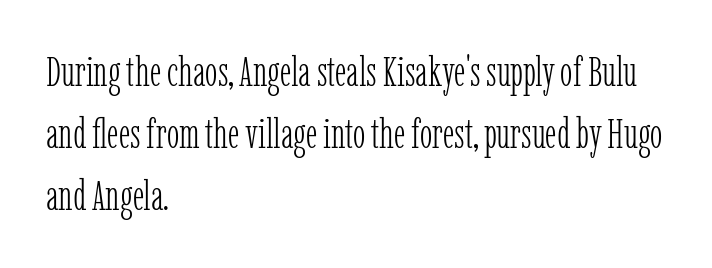
{"serif": "yes", "italic": "no", "bold": "no", "weight": "light", "width": "condensed", "stroke_contrast": "low", "x_height": "medium", "monospaced": "no", "underline": "no", "align": "left", "line_spacing": "normal", "line_spacing_ratio": 1.48, "letter_spacing": "normal", "letter_spacing_em": 0.0, "glyph_px": 42}
